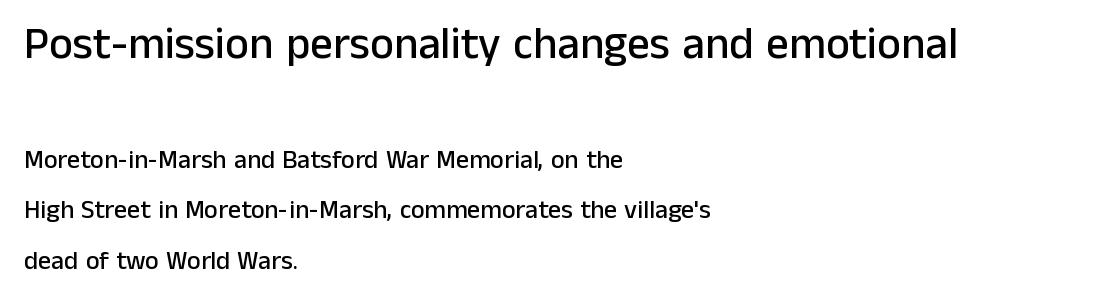
Is the lower block the larger one? No — the upper block carries the bigger type. Just letters on the line, the space beneath them empty. The designer went with a sans here, leaving each stem footless. Leading: increased.
